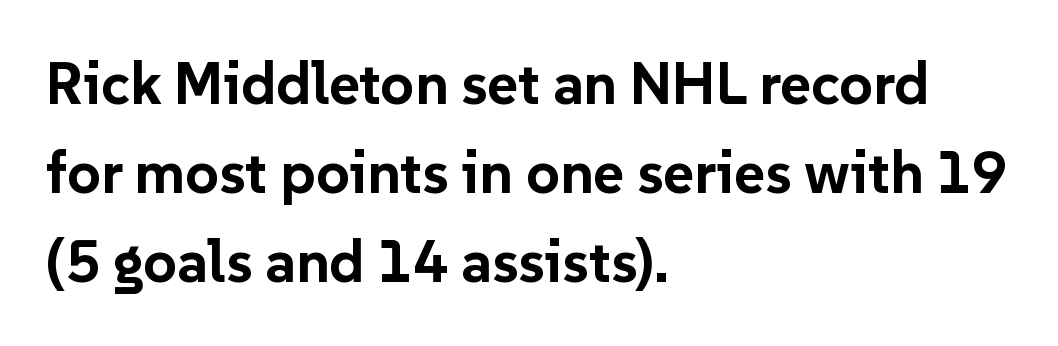
{"serif": "no", "italic": "no", "bold": "yes", "weight": "bold", "width": "normal", "stroke_contrast": "low", "x_height": "medium", "monospaced": "no", "underline": "no", "align": "left", "line_spacing": "normal", "line_spacing_ratio": 1.51, "letter_spacing": "normal", "letter_spacing_em": 0.0, "glyph_px": 59}
